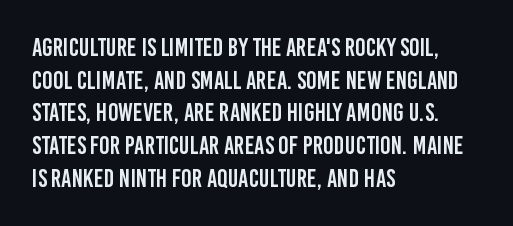
The image shows 25 px text type, upright; set left-aligned, normal line spacing (1.31x), normal letter spacing, not underlined.
